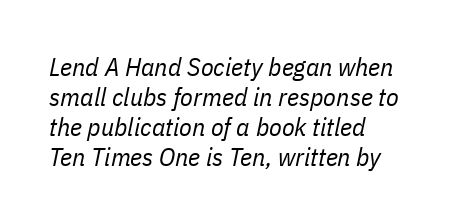
{"italic": "yes", "lean": "right", "slant_degrees": 11, "bold": "no", "underline": "no", "align": "left", "line_spacing": "tight", "line_spacing_ratio": 1.15, "letter_spacing": "normal", "letter_spacing_em": 0.0, "glyph_px": 26}
